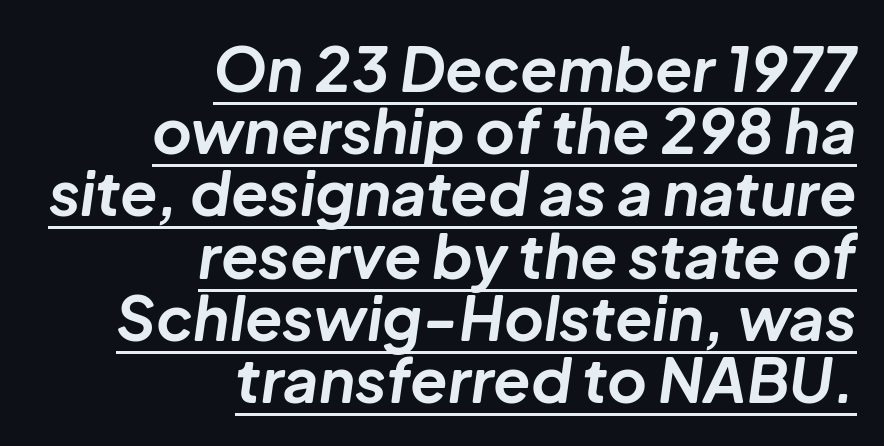
Q: Is the text bold? A: Yes.
Q: Is the text italic (slanted)? A: Yes, it leans right by about 8 degrees.
Q: Is the text underlined? A: Yes.
Q: How is the paragraph aligned? A: Right-aligned.
Q: Is the spacing between letters normal or unusually wide? A: Normal.
Q: Is the spacing between lines tight, normal or loose? A: Tight.
Q: Width (condensed, normal, or wide)? A: Normal.
Q: Stroke contrast? A: Low.
Q: x-height? A: Medium.
Q: Monospaced? A: No.
